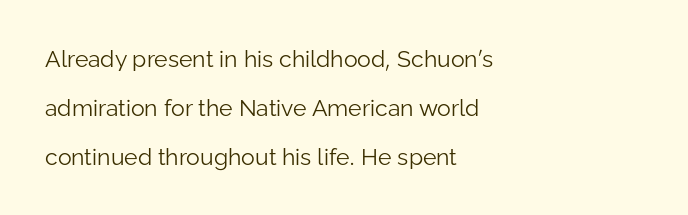
The rendering keeps characters at their native spacing. Letters have the restrained weight of plain body copy at most. The leading is generous, giving the passage an open texture. This rendering uses left alignment, leaving the right contour irregular.
